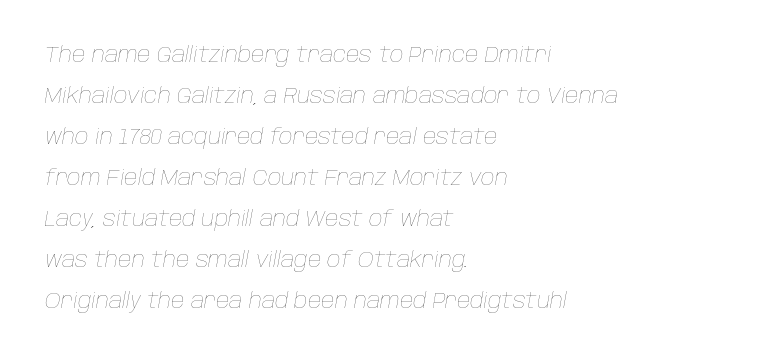
Check the space under the baseline: it is left empty. Yep, that's italic — everything's leaning. Stroke thickness stays within the range of a standard reading face or lighter. The paragraph shown leans on its left margin. This sample uses plain, unmodified letter spacing.
